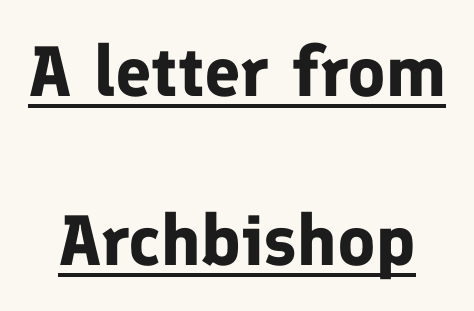
{"serif": "no", "italic": "no", "bold": "yes", "weight": "bold", "width": "normal", "stroke_contrast": "low", "x_height": "medium", "monospaced": "no", "underline": "yes", "line_spacing": "loose", "line_spacing_ratio": 2.38, "letter_spacing": "normal", "letter_spacing_em": 0.0, "glyph_px": 71}
